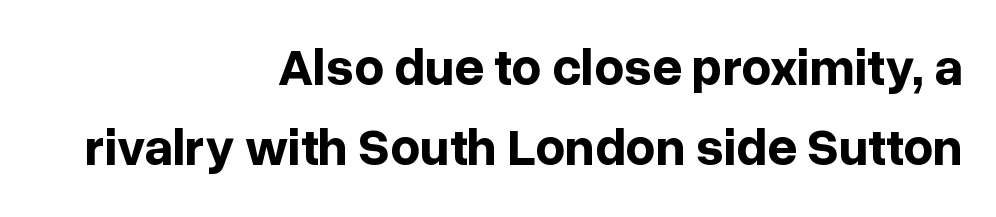
Nobody touched the tracking dial on this one. Do the characters align in a grid? No, the font is proportional. Lines of text with bare space underneath. Italic: no, the glyphs are upright roman. Successive baselines arrive at the customary interval. The paragraph has a hard right edge and a soft left edge.
